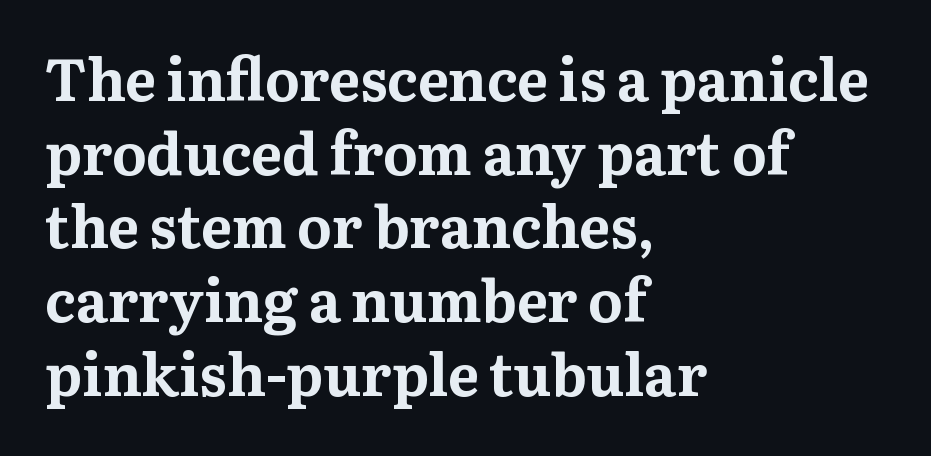
The image shows 58 px bold serif type, upright; set left-aligned, normal line spacing (1.27x), normal letter spacing, not underlined; medium stroke contrast and a medium x-height.
